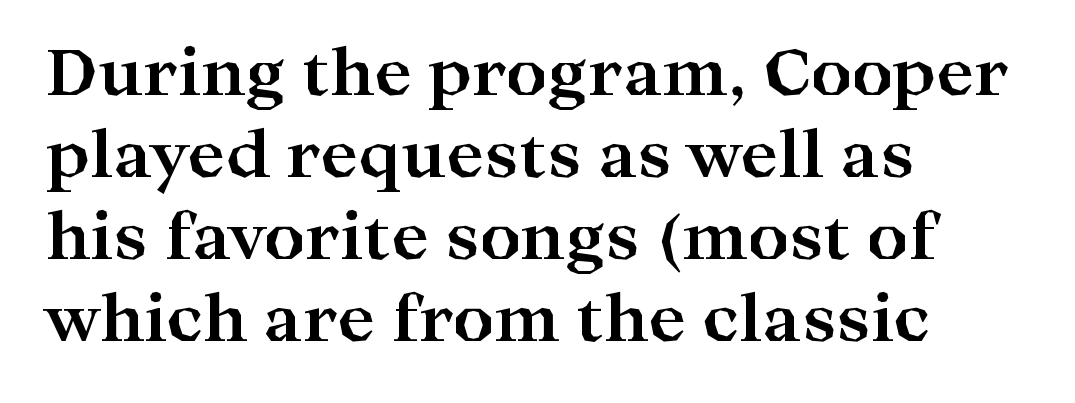
Q: Is the text bold? A: Yes.
Q: Is the text italic (slanted)? A: No, it is upright.
Q: Is the typeface a serif or a sans-serif typeface? A: Serif.
Q: Is the text underlined? A: No.
Q: How is the paragraph aligned? A: Left-aligned.
Q: Is the spacing between letters normal or unusually wide? A: Normal.
Q: Is the spacing between lines tight, normal or loose? A: Normal.
Q: Width (condensed, normal, or wide)? A: Wide.
Q: Stroke contrast? A: High.
Q: x-height? A: Medium.
Q: Monospaced? A: No.
